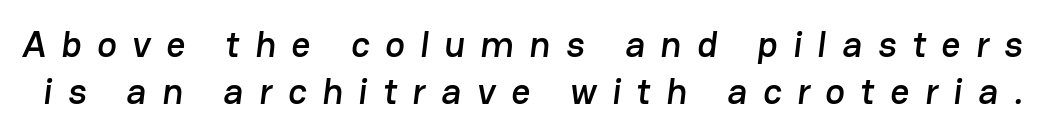
The image shows 37 px sans-serif type; set normal line spacing (1.26x), unusually wide letter spacing (+0.42 em), not underlined; low stroke contrast and a medium x-height.
